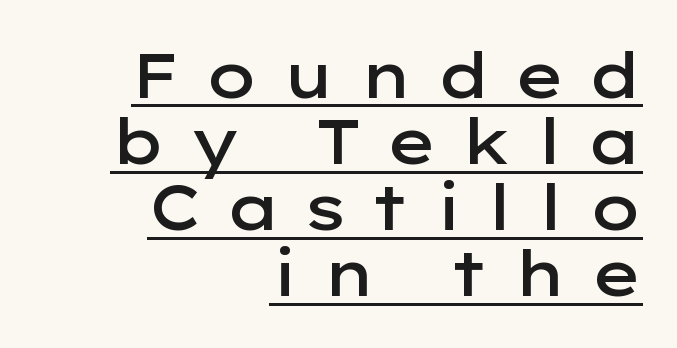
The type family on display is of the sans-serif kind. How are the letters spaced? Widely, with obvious added tracking. Typographic density is moderately raised because the face is semibold. Students, observe: this is what under-led, compact text looks like. You could not count columns in this text — the font is proportionally spaced. Decoration check: the copy is underlined.
